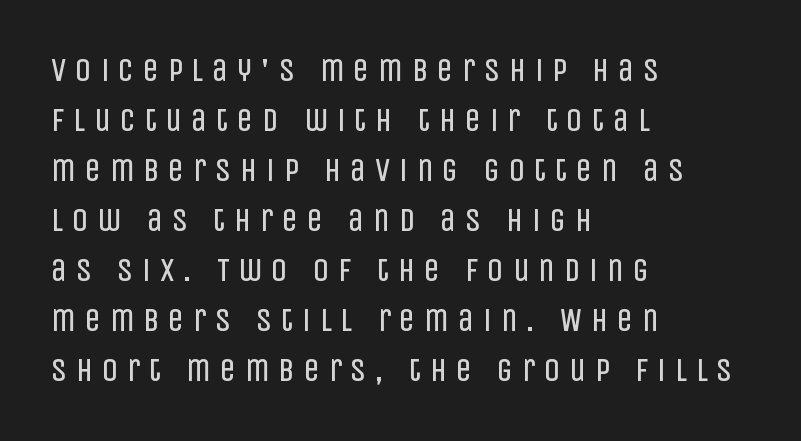
{"serif": "no", "italic": "no", "bold": "no", "weight": "regular", "width": "condensed", "stroke_contrast": "low", "x_height": "large", "monospaced": "no", "underline": "no", "align": "left", "line_spacing": "normal", "line_spacing_ratio": 1.56, "letter_spacing": "wide", "letter_spacing_em": 0.28, "glyph_px": 32}
